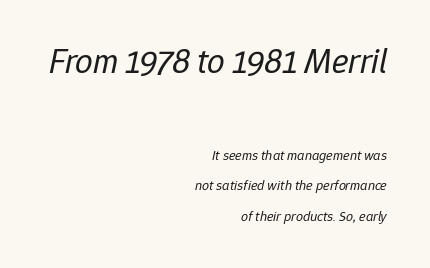
{"italic": "yes", "lean": "right", "slant_degrees": 12, "bold": "no", "weight": "regular", "width": "normal", "stroke_contrast": "low", "x_height": "medium", "monospaced": "no", "underline": "no", "align": "right", "line_spacing": "loose", "line_spacing_ratio": 2.19, "letter_spacing": "normal", "letter_spacing_em": 0.0, "larger_block": "first", "size_ratio": 2.5, "glyph_px": 35}
